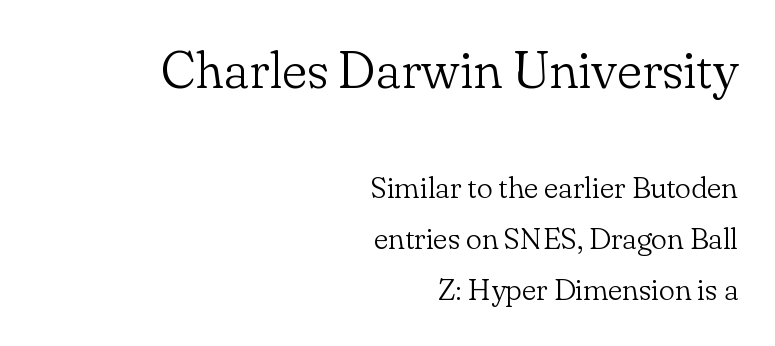
Q: Is the text bold? A: No.
Q: Is the text italic (slanted)? A: No, it is upright.
Q: Is the typeface a serif or a sans-serif typeface? A: Serif.
Q: Is the text underlined? A: No.
Q: How is the paragraph aligned? A: Right-aligned.
Q: Is the spacing between letters normal or unusually wide? A: Normal.
Q: Which block of text is set in a larger size, the first (top) or the second (bottom)? A: The first (top) one.
Q: Width (condensed, normal, or wide)? A: Normal.
Q: Stroke contrast? A: Low.
Q: x-height? A: Small.
Q: Monospaced? A: No.
